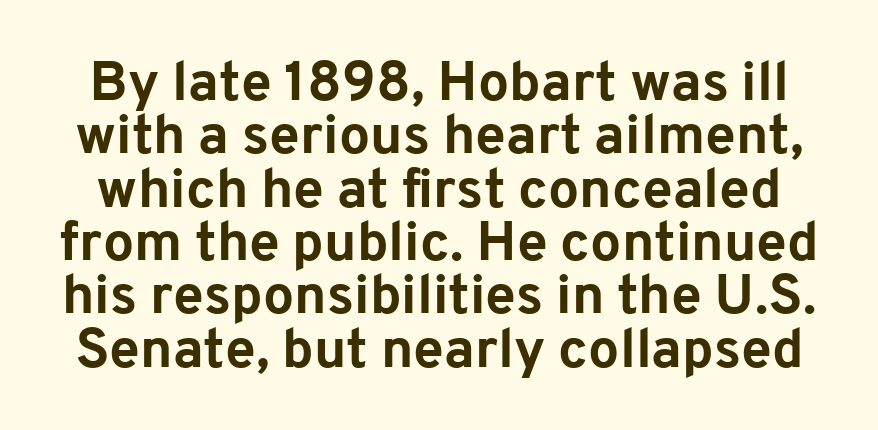
Q: Is the text bold? A: Yes.
Q: Is the text italic (slanted)? A: No, it is upright.
Q: Is the typeface a serif or a sans-serif typeface? A: Sans-serif.
Q: Is the text underlined? A: No.
Q: Is the spacing between letters normal or unusually wide? A: Normal.
Q: Is the spacing between lines tight, normal or loose? A: Tight.
Q: Width (condensed, normal, or wide)? A: Normal.
Q: Stroke contrast? A: Low.
Q: x-height? A: Medium.
Q: Monospaced? A: No.
